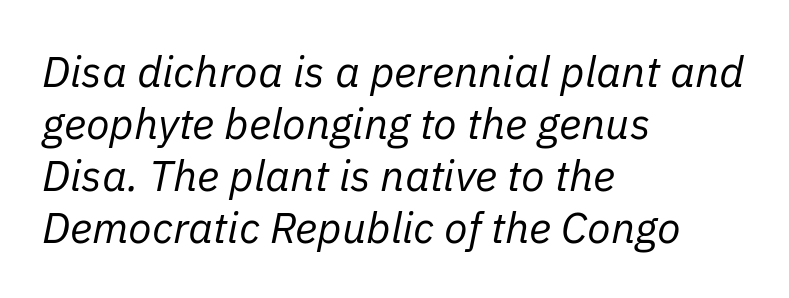
Q: Is the text bold? A: No.
Q: Is the text italic (slanted)? A: Yes, it leans right by about 11 degrees.
Q: Is the text underlined? A: No.
Q: How is the paragraph aligned? A: Left-aligned.
Q: Is the spacing between letters normal or unusually wide? A: Normal.
Q: Width (condensed, normal, or wide)? A: Normal.
Q: Stroke contrast? A: Low.
Q: x-height? A: Medium.
Q: Monospaced? A: No.
